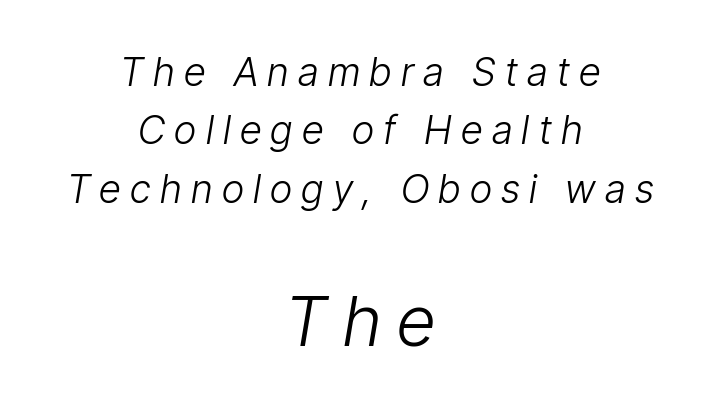
{"italic": "yes", "lean": "right", "slant_degrees": 9, "bold": "no", "weight": "light", "width": "condensed", "stroke_contrast": "low", "x_height": "medium", "monospaced": "no", "underline": "no", "align": "center", "line_spacing": "normal", "line_spacing_ratio": 1.5, "letter_spacing": "wide", "letter_spacing_em": 0.24, "larger_block": "second", "size_ratio": 1.77, "glyph_px": 69}
